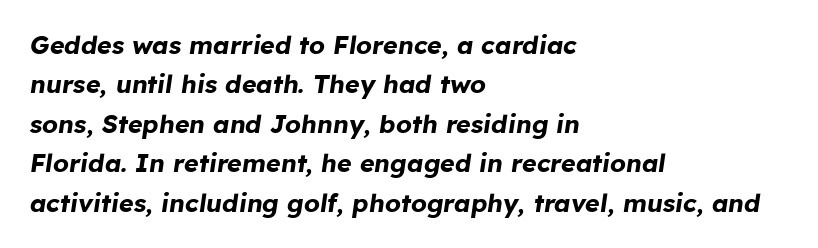
Q: Is the text bold? A: Yes.
Q: Is the text italic (slanted)? A: Yes, it leans right by about 8 degrees.
Q: Is the text underlined? A: No.
Q: How is the paragraph aligned? A: Left-aligned.
Q: Is the spacing between letters normal or unusually wide? A: Normal.
Q: Is the spacing between lines tight, normal or loose? A: Normal.
